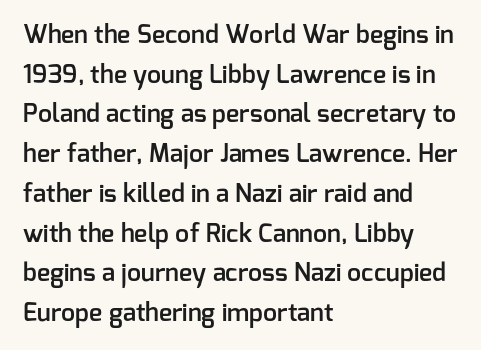
Q: Is the text bold? A: Semi-bold.
Q: Is the text italic (slanted)? A: No, it is upright.
Q: Is the text underlined? A: No.
Q: How is the paragraph aligned? A: Left-aligned.
Q: Is the spacing between letters normal or unusually wide? A: Normal.
Q: Is the spacing between lines tight, normal or loose? A: Normal.
